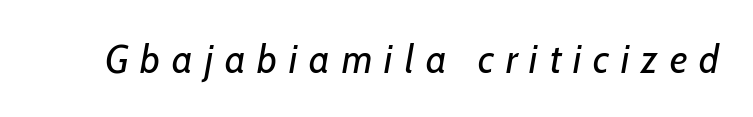
The image shows 40 px regular-weight, condensed type, italic (leaning right); set unusually wide letter spacing (+0.3 em), not underlined; low stroke contrast and a medium x-height.
